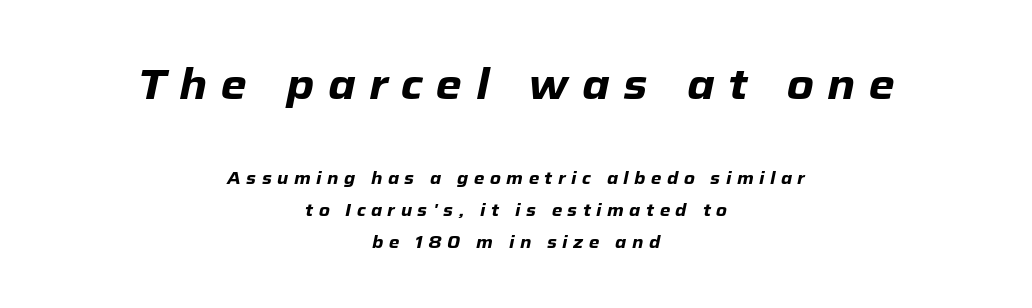
Q: Is the text bold? A: Yes.
Q: Is the text italic (slanted)? A: Yes, it leans right by about 12 degrees.
Q: Is the text underlined? A: No.
Q: How is the paragraph aligned? A: Centered.
Q: Is the spacing between letters normal or unusually wide? A: Unusually wide.
Q: Which block of text is set in a larger size, the first (top) or the second (bottom)? A: The first (top) one.
Q: Width (condensed, normal, or wide)? A: Normal.
Q: Stroke contrast? A: Low.
Q: x-height? A: Medium.
Q: Monospaced? A: No.
